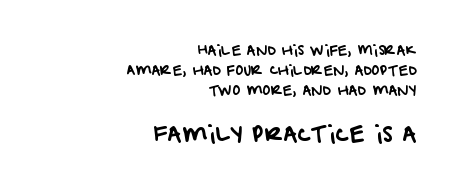
Q: Is the text underlined? A: No.
Q: How is the paragraph aligned? A: Right-aligned.
Q: Is the spacing between letters normal or unusually wide? A: Normal.
Q: Is the spacing between lines tight, normal or loose? A: Normal.
Q: Which block of text is set in a larger size, the first (top) or the second (bottom)? A: The second (bottom) one.
